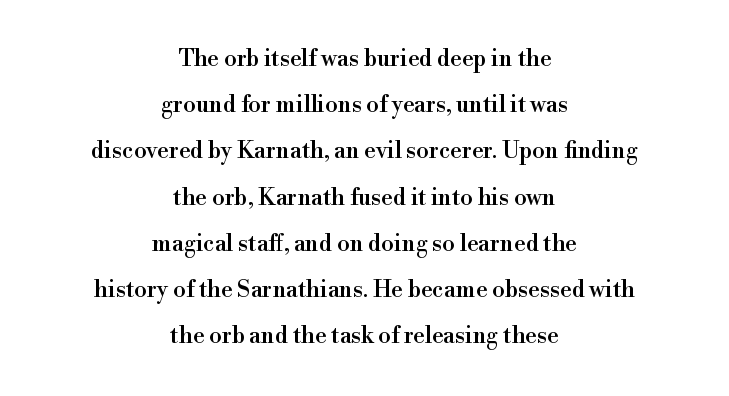
{"italic": "no", "underline": "no", "align": "center", "line_spacing": "loose", "line_spacing_ratio": 2.01, "letter_spacing": "normal", "letter_spacing_em": 0.0, "glyph_px": 23}
